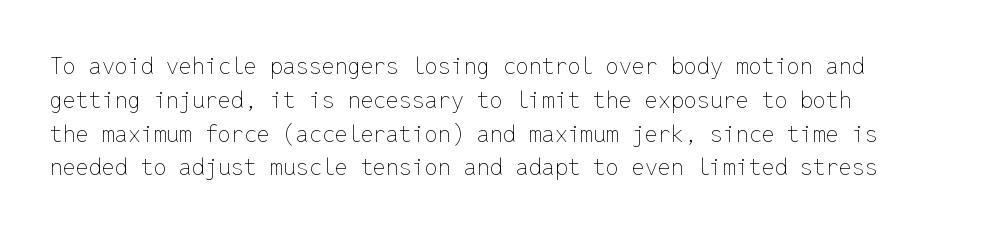
Q: Is the text bold? A: No.
Q: Is the text italic (slanted)? A: No, it is upright.
Q: Is the text underlined? A: No.
Q: How is the paragraph aligned? A: Left-aligned.
Q: Is the spacing between letters normal or unusually wide? A: Normal.
Q: Is the spacing between lines tight, normal or loose? A: Normal.
